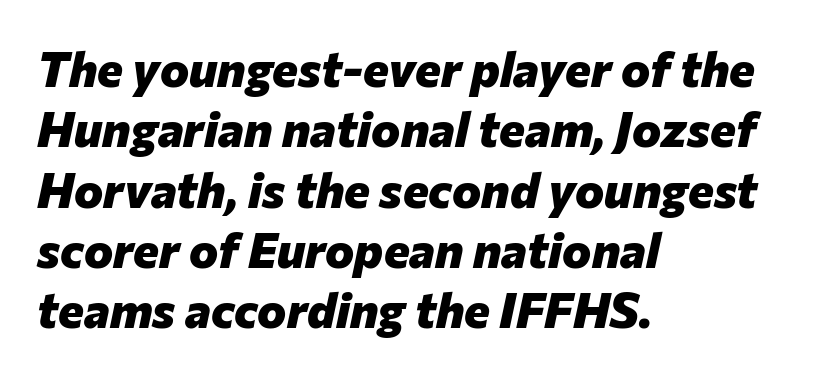
The image shows 49 px heavy type, italic (leaning right); set left-aligned, line spacing 1.23x, normal letter spacing, not underlined; low stroke contrast and a medium x-height.
